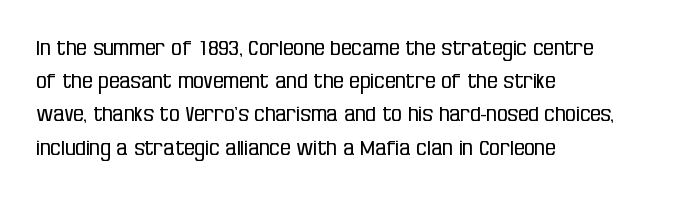
The face looks like a standard text weight, possibly lighter. Short and long lines alike share a common starting point at left. Vertically, the passage feels balanced, rows spaced as you'd expect. A bare baseline throughout the passage. Here the glyphs are tracked normally, forming tight word shapes.
